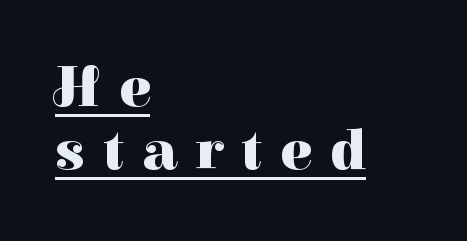
Regarding serifs, this sample has them. In designer terms, the underline attribute is active on this setting. Spacing verdict: proportional, widths tailored to each character. The rendering anchors every line to the left-hand side. The face used here is rendered with a markedly widened letterfit.
